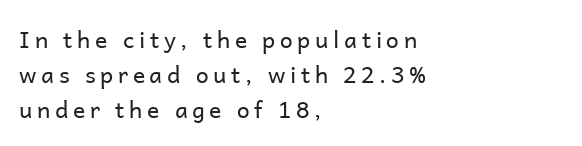
The image shows 23 px text type, upright; set left-aligned, normal line spacing (1.52x), unusually wide letter spacing (+0.2 em), not underlined.
